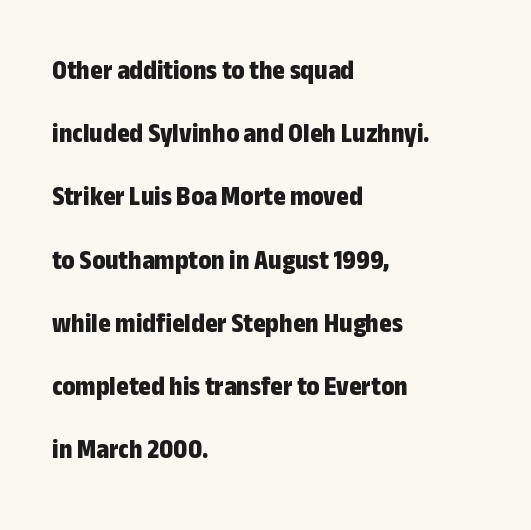
Designer's note — italics off, roman on. Compared with an ordinary text face, these strokes are far heavier — a full bold. Characters follow at the spacing the type designer built in. The designer dialed line spacing up above the default.
